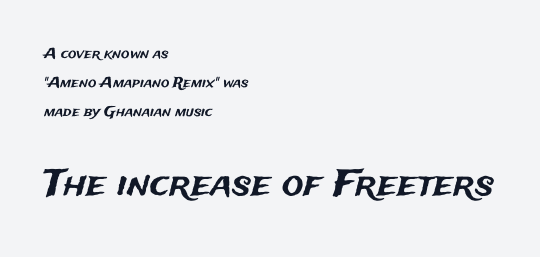
A bare baseline throughout the passage. Serif or sans? Sans — the stroke terminals are bare. These lines keep a tight, regular rhythm from letter to letter. These lines stack with their left ends in a neat column.
